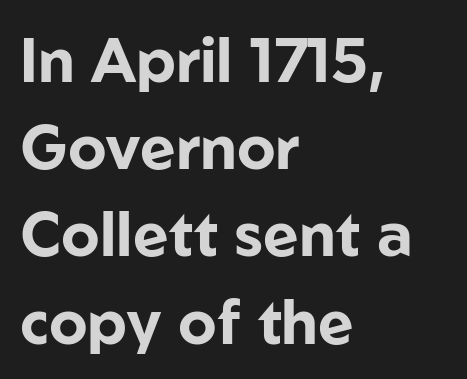
Q: Is the text bold? A: Yes.
Q: Is the text italic (slanted)? A: No, it is upright.
Q: Is the typeface a serif or a sans-serif typeface? A: Sans-serif.
Q: Is the text underlined? A: No.
Q: How is the paragraph aligned? A: Left-aligned.
Q: Is the spacing between letters normal or unusually wide? A: Normal.
Q: Is the spacing between lines tight, normal or loose? A: Normal.
Q: Width (condensed, normal, or wide)? A: Normal.
Q: Stroke contrast? A: Low.
Q: x-height? A: Medium.
Q: Monospaced? A: No.
